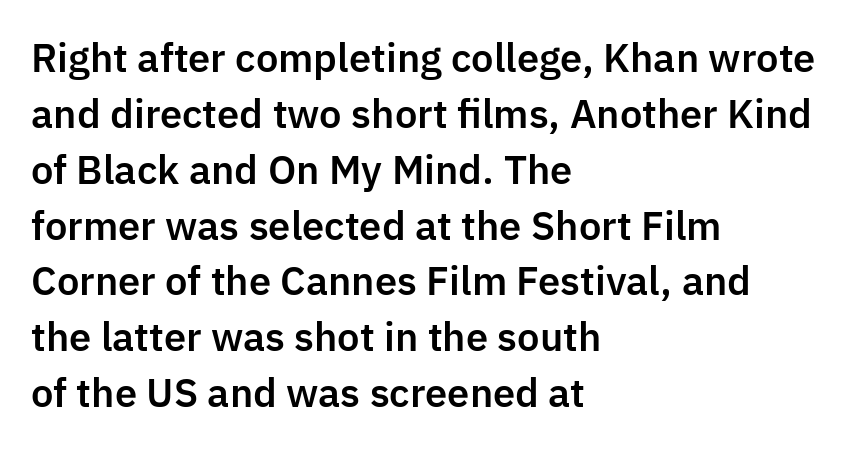
Default kerning and tracking; the words read as compact shapes. The characters display no serif detailing; their extremities are plain. If you drew a line through each stem, it would be perfectly vertical. Clear beneath every line of the passage. Is there much room between lines? A standard amount, neither cramped nor airy. Short and long lines alike share a common starting point at left.
